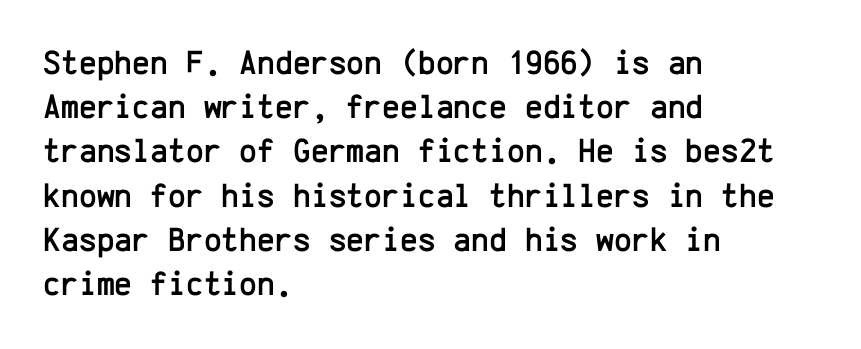
Q: Is the text italic (slanted)? A: No, it is upright.
Q: Is the typeface a serif or a sans-serif typeface? A: Sans-serif.
Q: Is the text underlined? A: No.
Q: How is the paragraph aligned? A: Left-aligned.
Q: Is the spacing between letters normal or unusually wide? A: Normal.
Q: Is the spacing between lines tight, normal or loose? A: Normal.
Q: Width (condensed, normal, or wide)? A: Normal.
Q: Stroke contrast? A: Low.
Q: x-height? A: Medium.
Q: Monospaced? A: Yes.
